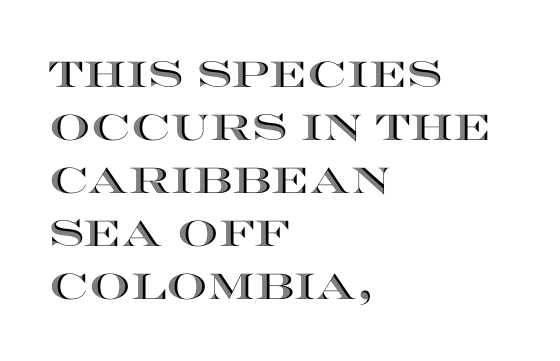
Q: Is the text italic (slanted)? A: No, it is upright.
Q: Is the text underlined? A: No.
Q: How is the paragraph aligned? A: Left-aligned.
Q: Is the spacing between letters normal or unusually wide? A: Normal.
Q: Is the spacing between lines tight, normal or loose? A: Normal.
Q: Width (condensed, normal, or wide)? A: Wide.
Q: x-height? A: Large.
Q: Monospaced? A: No.
